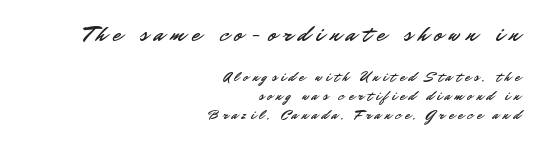
Just letters on the line, the space beneath them empty. Does the copy run flush right? Yes — the right margin is perfectly even. Whoever set this made the first block the dominant, larger element. Normally led — the rows are evenly, conventionally spaced.
